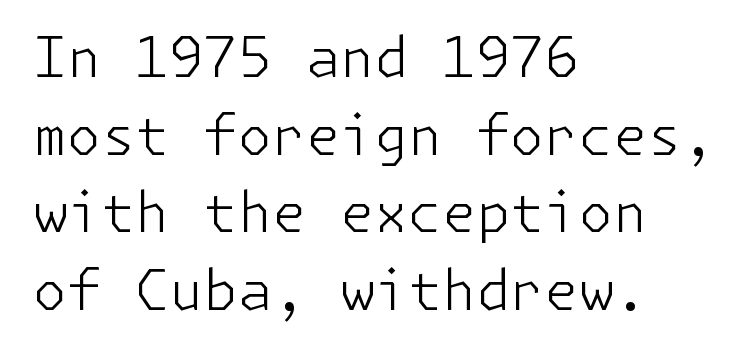
Q: Is the text bold? A: No.
Q: Is the text italic (slanted)? A: No, it is upright.
Q: Is the typeface a serif or a sans-serif typeface? A: Sans-serif.
Q: Is the text underlined? A: No.
Q: How is the paragraph aligned? A: Left-aligned.
Q: Is the spacing between letters normal or unusually wide? A: Normal.
Q: Is the spacing between lines tight, normal or loose? A: Normal.
Q: Width (condensed, normal, or wide)? A: Normal.
Q: Stroke contrast? A: Low.
Q: x-height? A: Medium.
